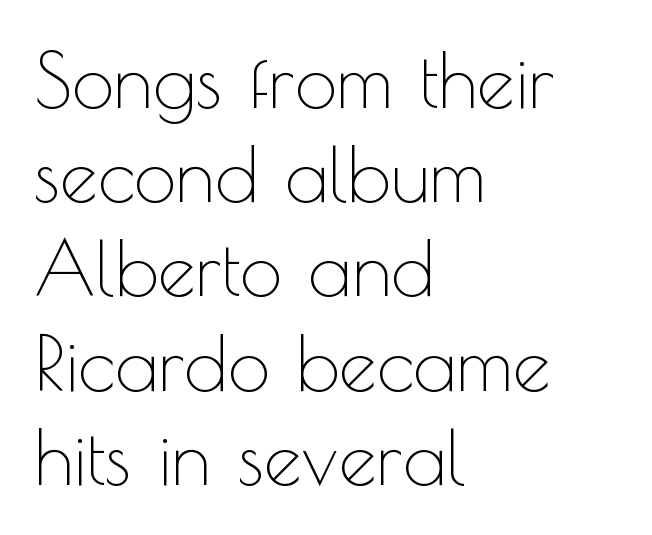
The image shows 76 px thin sans-serif type, upright; set left-aligned, line spacing 1.24x, normal letter spacing, not underlined; a small x-height.
